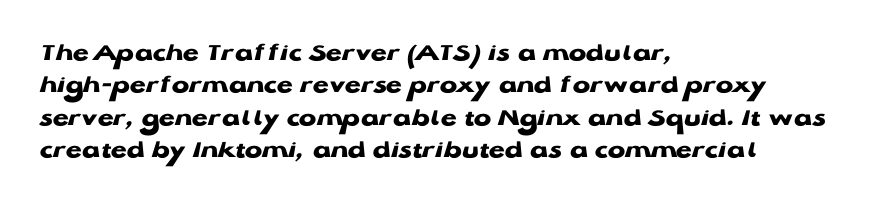
{"italic": "no", "bold": "yes", "underline": "no", "align": "left", "line_spacing": "normal", "line_spacing_ratio": 1.25, "letter_spacing": "normal", "letter_spacing_em": 0.0, "glyph_px": 26}
